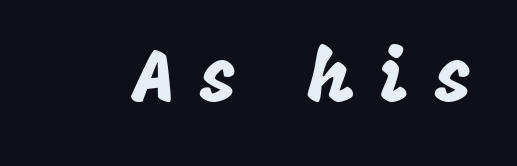
The image shows 75 px sans-serif type; set unusually wide letter spacing (+0.33 em), not underlined; low stroke contrast and a large x-height.
